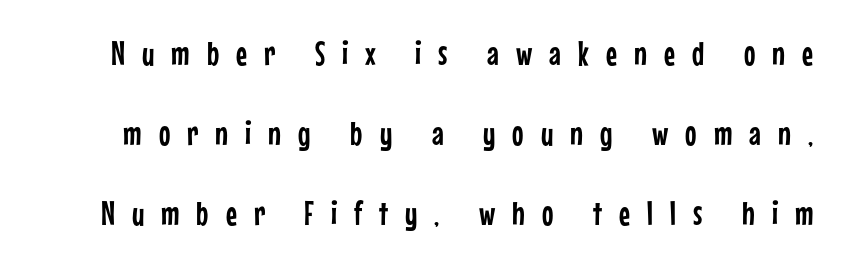
Font category for this specimen: sans-serif. Descender tails drop into unmarked territory. Widely set lines give the paragraph a tall, airy silhouette. This sample has the flowing, uneven cadence of proportional lettering. Designer's note — italics off, roman on.
